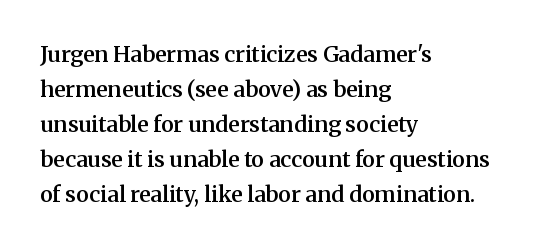
Rows of type keep a routine distance in the vertical direction. Tracking here is standard; glyphs follow each other at the usual distance. Ascenders rise straight up at ninety degrees. A fair bit of extra ink — the face is semibold, not bold.
